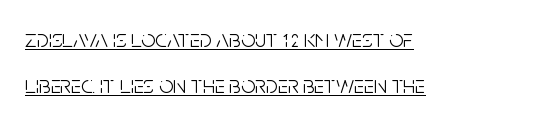
Notice how the passage keeps a crisp vertical edge on the left only. The cut favours lightness, reaching ordinary text weight at its darkest. Style check: upright. Glyph-to-glyph distance matches everyday printed text. This is underlined copy, the kind a proofreader might mark for attention.
